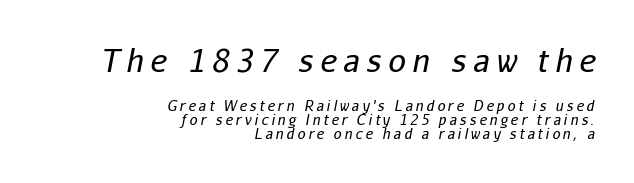
Q: Is the text bold? A: No.
Q: Is the text italic (slanted)? A: Yes, it leans right by about 11 degrees.
Q: Is the text underlined? A: No.
Q: How is the paragraph aligned? A: Right-aligned.
Q: Is the spacing between letters normal or unusually wide? A: Unusually wide.
Q: Is the spacing between lines tight, normal or loose? A: Tight.
Q: Which block of text is set in a larger size, the first (top) or the second (bottom)? A: The first (top) one.
Q: Width (condensed, normal, or wide)? A: Normal.
Q: Stroke contrast? A: Low.
Q: x-height? A: Medium.
Q: Monospaced? A: No.
